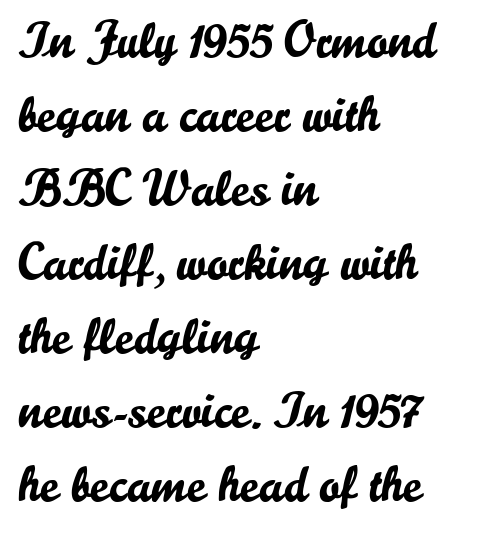
Q: Is the text italic (slanted)? A: Yes.
Q: Is the typeface a serif or a sans-serif typeface? A: Sans-serif.
Q: Is the text underlined? A: No.
Q: How is the paragraph aligned? A: Left-aligned.
Q: Is the spacing between letters normal or unusually wide? A: Normal.
Q: Is the spacing between lines tight, normal or loose? A: Normal.
Q: Width (condensed, normal, or wide)? A: Normal.
Q: Stroke contrast? A: Low.
Q: x-height? A: Small.
Q: Monospaced? A: No.
